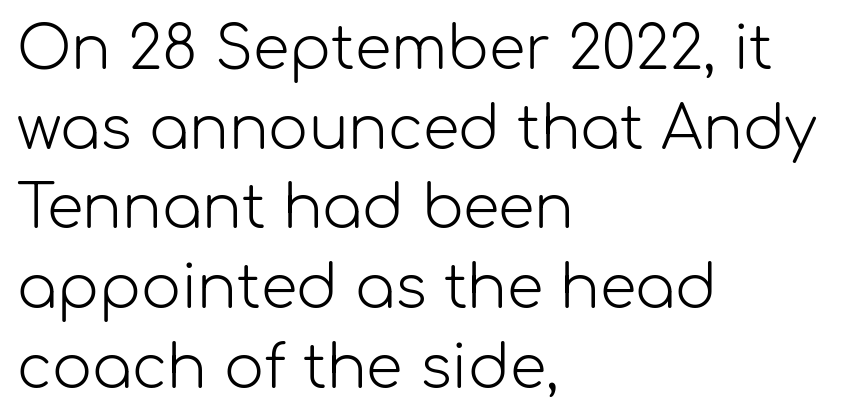
The image shows 59 px light sans-serif type, upright; set left-aligned, normal line spacing (1.35x), normal letter spacing, not underlined; low stroke contrast and a medium x-height.
